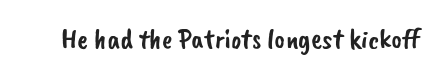
{"serif": "no", "width": "normal", "stroke_contrast": "low", "x_height": "small", "monospaced": "no", "underline": "no", "letter_spacing": "normal", "letter_spacing_em": 0.0, "glyph_px": 29}
